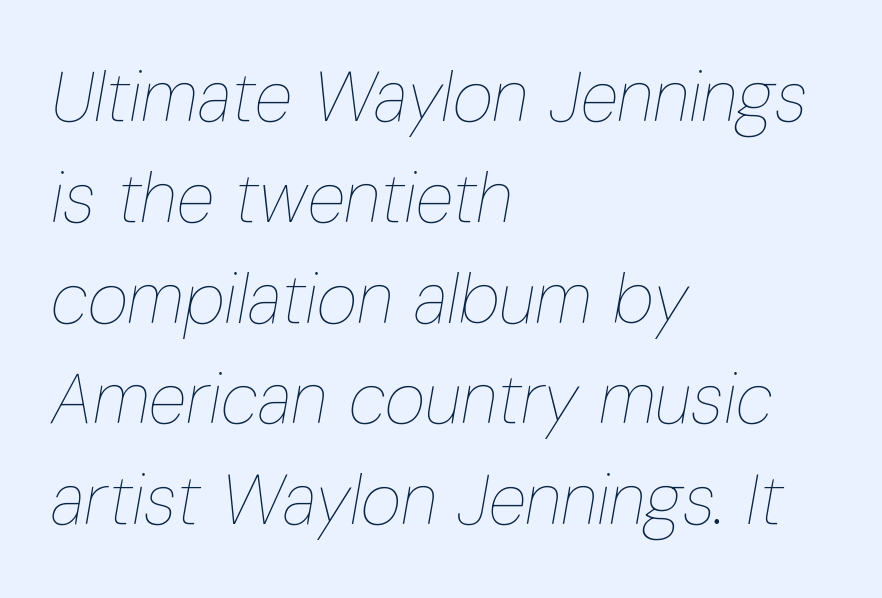
Q: Is the text bold? A: No.
Q: Is the text italic (slanted)? A: Yes, it leans right by about 10 degrees.
Q: Is the text underlined? A: No.
Q: How is the paragraph aligned? A: Left-aligned.
Q: Is the spacing between letters normal or unusually wide? A: Normal.
Q: Is the spacing between lines tight, normal or loose? A: Normal.
Q: Width (condensed, normal, or wide)? A: Condensed.
Q: Stroke contrast? A: Low.
Q: x-height? A: Medium.
Q: Monospaced? A: No.
